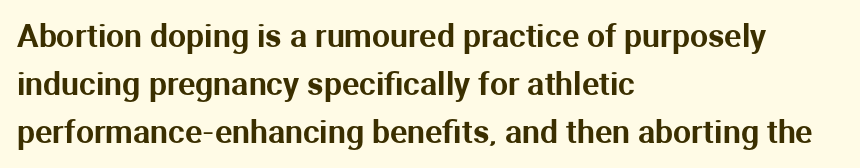
Q: Is the text italic (slanted)? A: No, it is upright.
Q: Is the typeface a serif or a sans-serif typeface? A: Sans-serif.
Q: Is the text underlined? A: No.
Q: How is the paragraph aligned? A: Left-aligned.
Q: Is the spacing between letters normal or unusually wide? A: Normal.
Q: Is the spacing between lines tight, normal or loose? A: Normal.
Q: Width (condensed, normal, or wide)? A: Normal.
Q: Stroke contrast? A: Medium.
Q: x-height? A: Medium.
Q: Monospaced? A: No.
